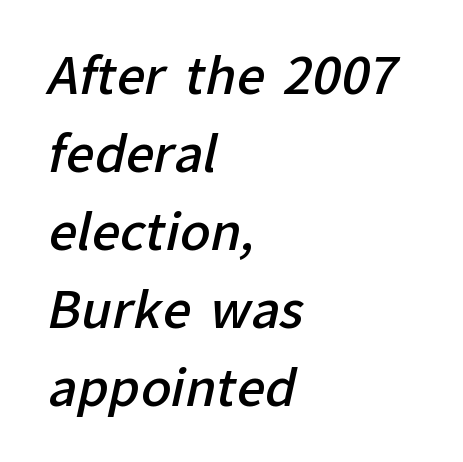
Only glyphs here, with clear space below each row. The designer left line spacing at the default. Look at the tracking — it's just the regular setting, nothing added. A typesetter would call this proportional, since set widths differ per character. Are there feet on the stems? There aren't — it's a sans. Casual observation: everything's shoved over to the left.
